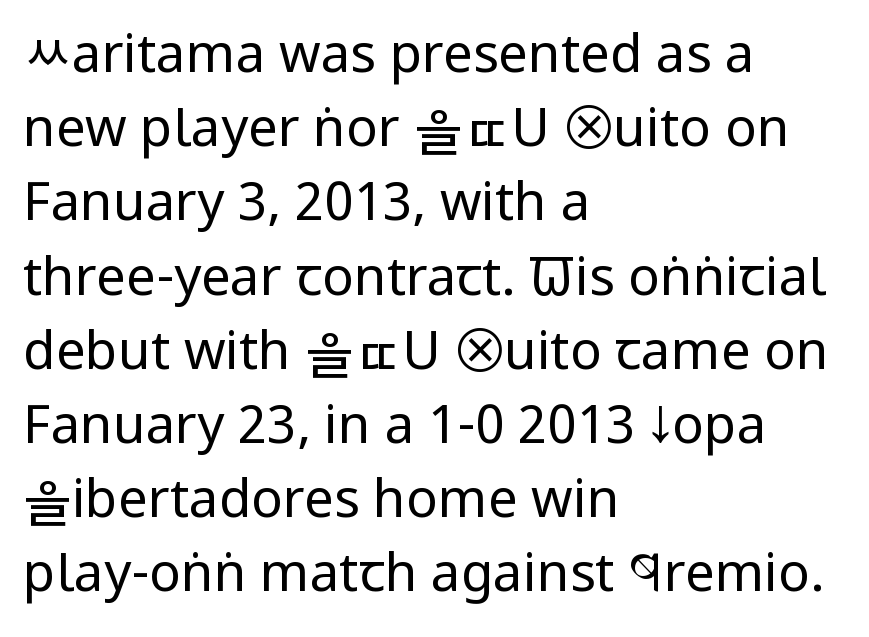
Posture: vertical. This block has exactly the height ordinary leading produces. Varying glyph widths throughout — classic text-font behaviour. The line texture is even and compact thanks to regular tracking. The ragged edge is on the right, which tells us the setting is flush left. The letters carry no serifs — their stems end cleanly without finishing strokes.
